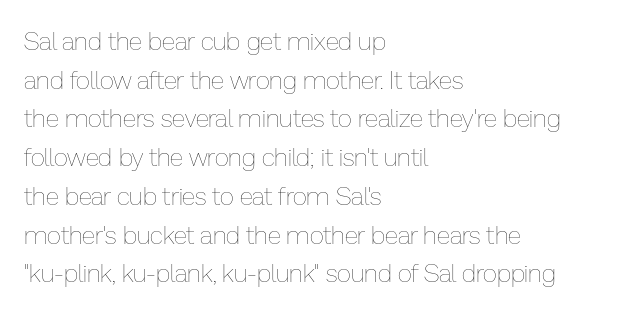
{"italic": "no", "bold": "no", "underline": "no", "align": "left", "line_spacing": "normal", "line_spacing_ratio": 1.55, "letter_spacing": "normal", "letter_spacing_em": 0.0, "glyph_px": 25}
